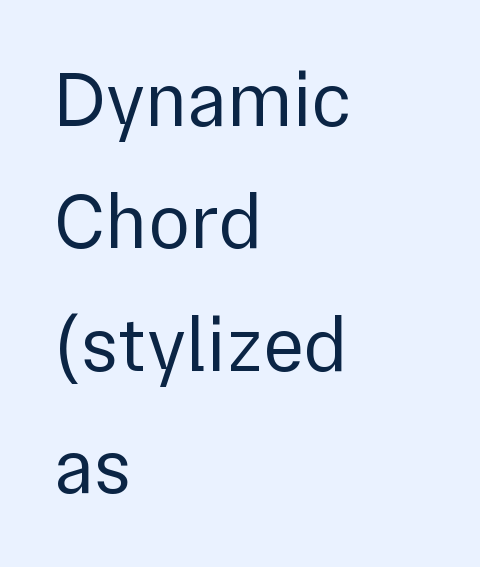
The passage shown is typed in a proportional face where columns would drift. Layout note: lines flush left. The designer went with a sans here, leaving each stem footless. The line-height multiplier appears to be the usual default.
